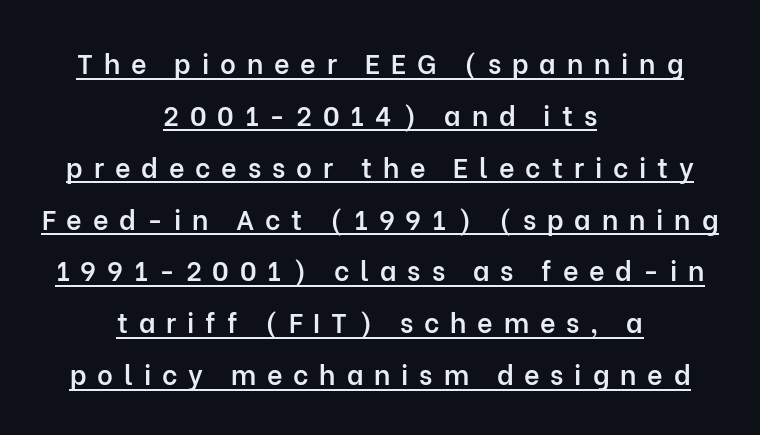
Q: Is the text bold? A: Semi-bold.
Q: Is the text italic (slanted)? A: No, it is upright.
Q: Is the text underlined? A: Yes.
Q: How is the paragraph aligned? A: Centered.
Q: Is the spacing between letters normal or unusually wide? A: Unusually wide.
Q: Is the spacing between lines tight, normal or loose? A: Loose.
